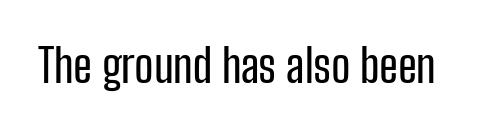
Q: Is the text italic (slanted)? A: No, it is upright.
Q: Is the typeface a serif or a sans-serif typeface? A: Sans-serif.
Q: Is the text underlined? A: No.
Q: Is the spacing between letters normal or unusually wide? A: Normal.
Q: Width (condensed, normal, or wide)? A: Condensed.
Q: Stroke contrast? A: Low.
Q: x-height? A: Medium.
Q: Monospaced? A: No.
